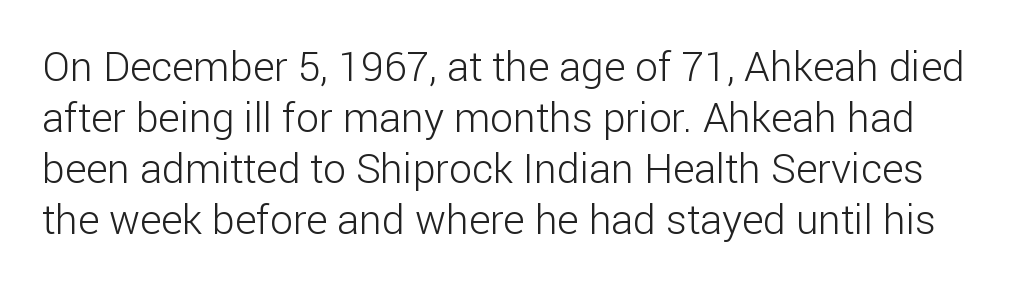
{"serif": "no", "italic": "no", "bold": "no", "weight": "light", "width": "normal", "stroke_contrast": "low", "x_height": "medium", "monospaced": "no", "underline": "no", "line_spacing_ratio": 1.24, "letter_spacing": "normal", "letter_spacing_em": 0.0, "glyph_px": 41}
